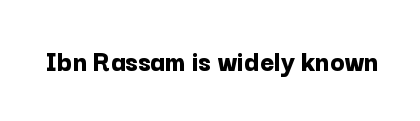
Q: Is the text bold? A: Yes.
Q: Is the text italic (slanted)? A: No, it is upright.
Q: Is the typeface a serif or a sans-serif typeface? A: Sans-serif.
Q: Is the text underlined? A: No.
Q: Is the spacing between letters normal or unusually wide? A: Normal.
Q: Width (condensed, normal, or wide)? A: Normal.
Q: Stroke contrast? A: Low.
Q: x-height? A: Medium.
Q: Monospaced? A: No.
